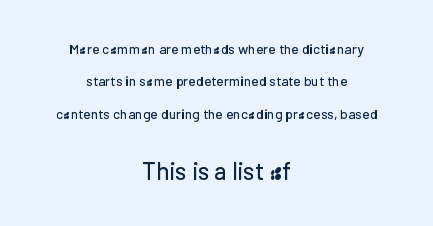
The image shows 24 px text type, upright; set centered, loose line spacing (2.31x), normal letter spacing, not underlined; the second (bottom) block is 1.71x larger.
